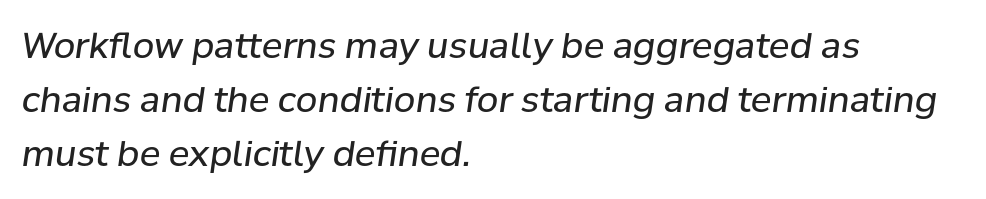
Students, note that the glyphs here touch the page at normal intervals. Lines of text with bare space underneath. These lines are set flush left with a ragged right edge. Italic: yes, the glyphs are oblique. No letter is thick-stroked: the sample isn't bold. The letters advance in unequal steps, a hallmark of proportional type.
